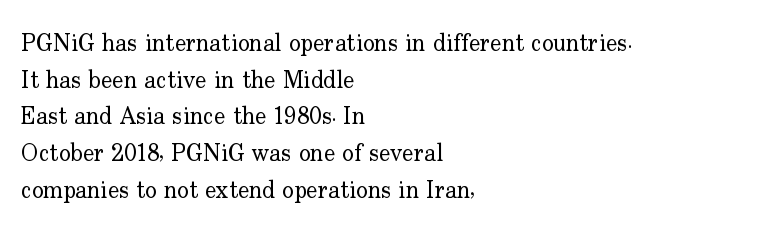
{"italic": "no", "bold": "no", "underline": "no", "align": "left", "line_spacing": "normal", "line_spacing_ratio": 1.53, "letter_spacing": "normal", "letter_spacing_em": 0.0, "glyph_px": 24}
